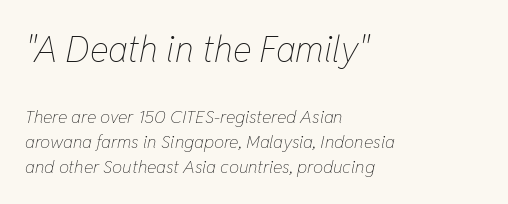
{"italic": "yes", "lean": "right", "slant_degrees": 11, "bold": "no", "weight": "thin", "width": "condensed", "stroke_contrast": "low", "x_height": "medium", "monospaced": "no", "underline": "no", "align": "left", "line_spacing": "normal", "line_spacing_ratio": 1.39, "letter_spacing": "normal", "letter_spacing_em": 0.0, "larger_block": "first", "size_ratio": 2.0, "glyph_px": 36}
